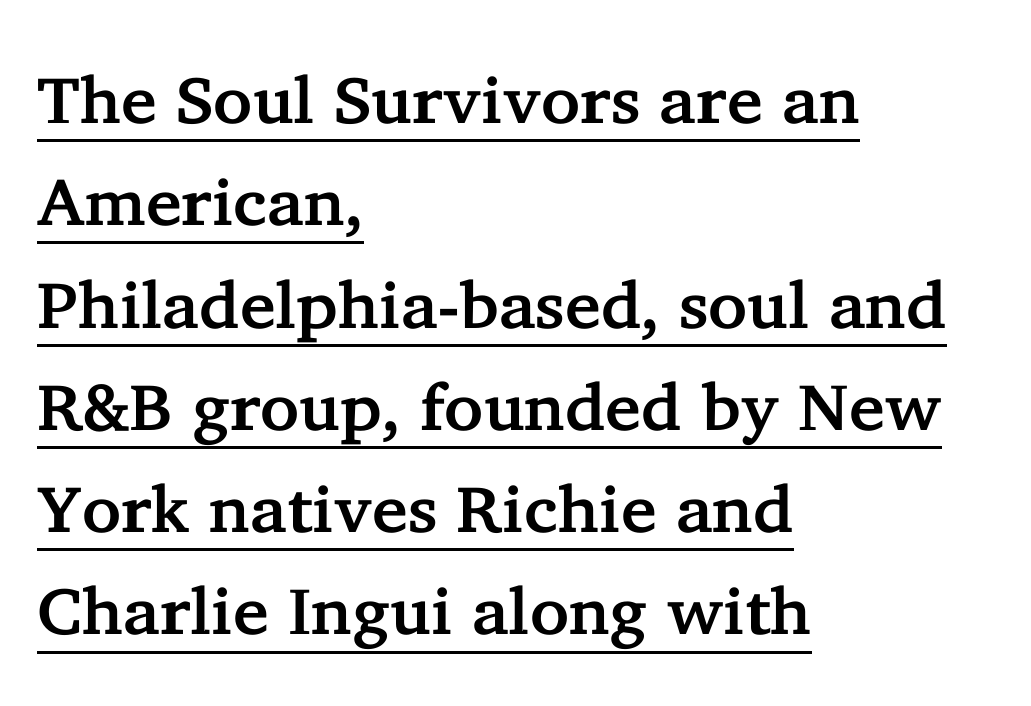
The lines in this sample share a left origin and differ only in where they stop. The sample's only ornament is a line tracing under the words. Here the designer chose a conventional face with non-uniform glyph widths. Look at the tracking — it's just the regular setting, nothing added. Posture: straight, roman, zero tilt.
